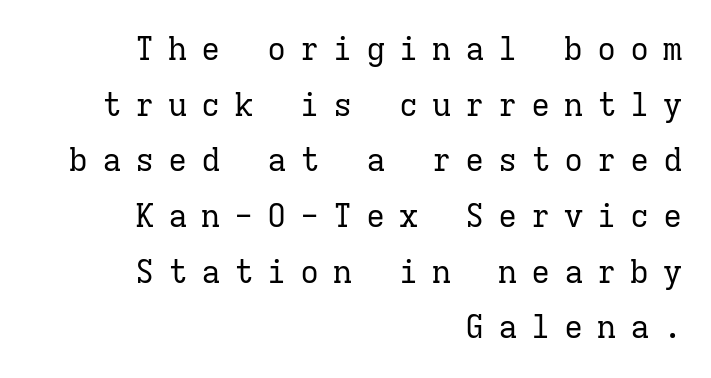
Q: Is the text bold? A: No.
Q: Is the text italic (slanted)? A: No, it is upright.
Q: Is the typeface a serif or a sans-serif typeface? A: Serif.
Q: Is the text underlined? A: No.
Q: How is the paragraph aligned? A: Right-aligned.
Q: Is the spacing between letters normal or unusually wide? A: Unusually wide.
Q: Width (condensed, normal, or wide)? A: Normal.
Q: Stroke contrast? A: Low.
Q: x-height? A: Medium.
Q: Monospaced? A: Yes.
